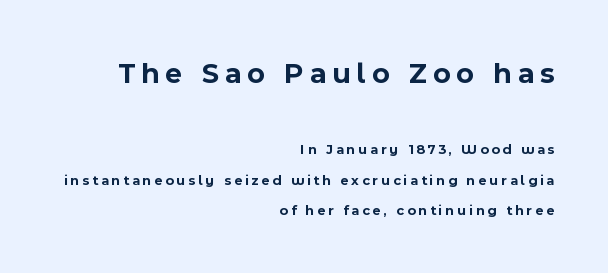
The image shows 29 px bold sans-serif type, upright; set right-aligned, loose line spacing (2.17x), unusually wide letter spacing (+0.21 em), not underlined; the first (top) block is 2.07x larger; a medium x-height.
